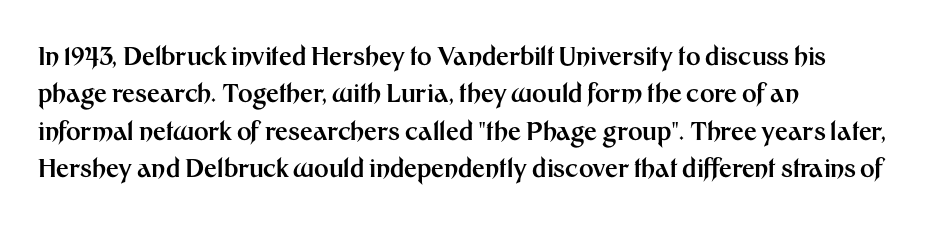
Baseline-to-baseline distance is the conventional proportion of letter height. The typesetter chose a ragged-right arrangement here. The zone under the glyphs is completely vacant. Typesetter's note: full bold, strokes at maximum text heaviness. In terms of posture, this sample is upright. The horizontal fit of the characters is conventional and even.
